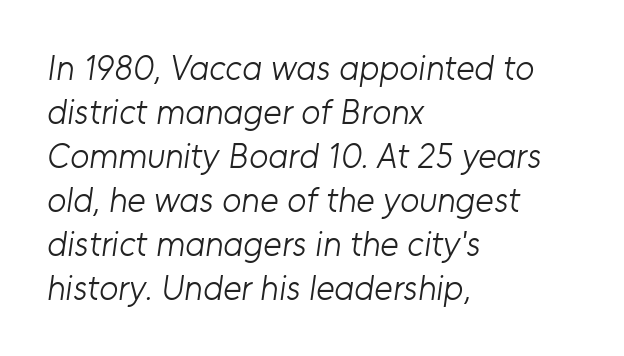
Q: Is the text bold? A: No.
Q: Is the typeface a serif or a sans-serif typeface? A: Sans-serif.
Q: Is the text underlined? A: No.
Q: How is the paragraph aligned? A: Left-aligned.
Q: Is the spacing between letters normal or unusually wide? A: Normal.
Q: Is the spacing between lines tight, normal or loose? A: Normal.
Q: Width (condensed, normal, or wide)? A: Normal.
Q: Stroke contrast? A: Low.
Q: x-height? A: Medium.
Q: Monospaced? A: No.
